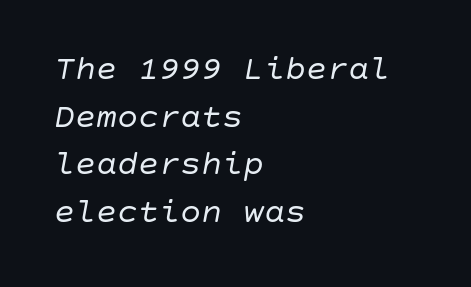
The image shows 35 px regular-weight type, italic (leaning right); set left-aligned, normal line spacing (1.36x), normal letter spacing, not underlined; low stroke contrast and a large x-height.
